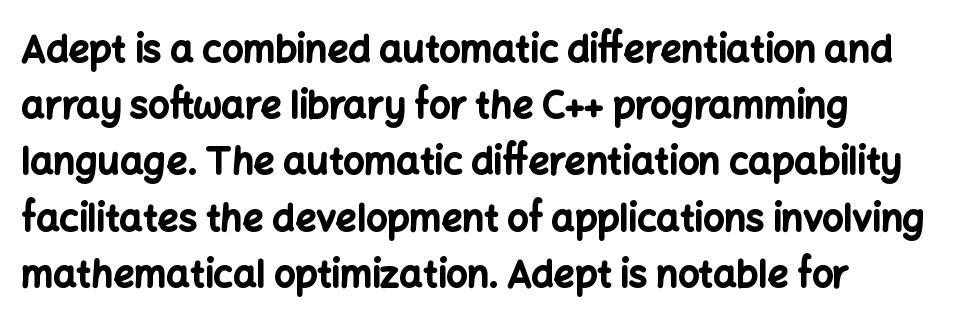
Quick note: interline space is typical. Note: no serifs on the glyphs. The rendering uses natural spacing where letterforms have individual widths. There is no visible air inserted between adjacent glyphs.
